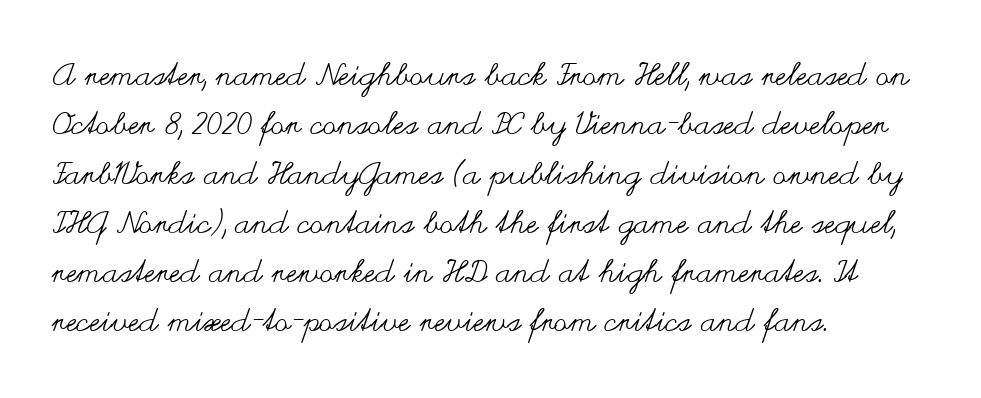
This rendering leaves character spacing at its baseline value. Bare-footed words on every line. Stroke thickness stays within the range of a standard reading face or lighter. The space between consecutive lines is moderate. A typesetter would call this proportional, since set widths differ per character.
